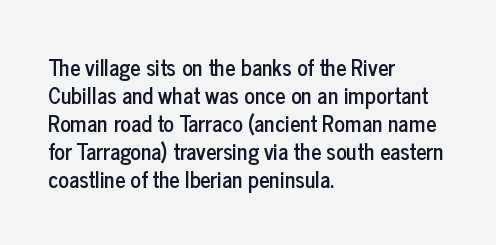
In terms of leading, this rendering sits right in the middle. Do the letters lean? They stand straight. These lines stack with their left ends in a neat column. The zone under the glyphs is completely vacant. The letters sit at their default tracking, neither squeezed nor spread.
